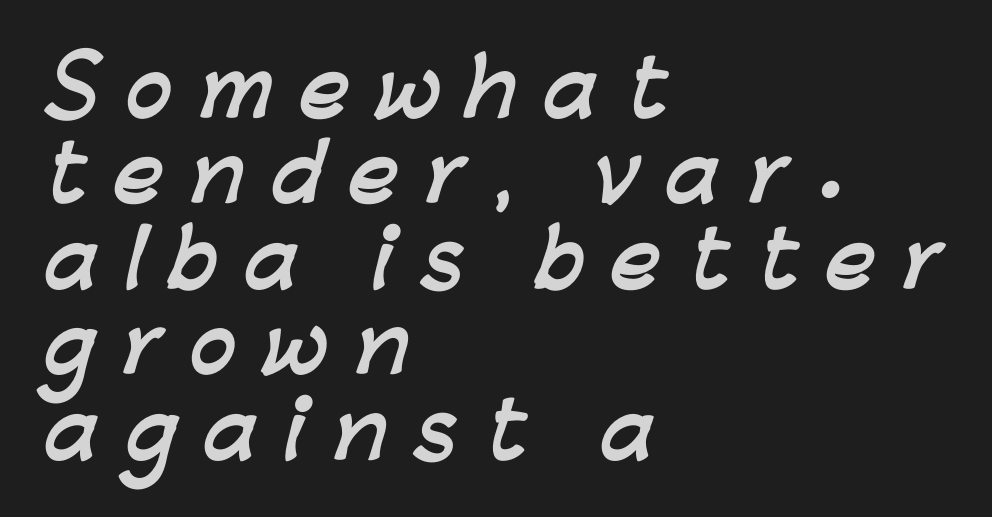
The text block is weighted toward the left margin, trailing off unevenly rightward. A clean baseline with only descenders dipping below it. How are the letters spaced? Widely, with obvious added tracking. The designer went with a sans here, leaving each stem footless. The passage shown is typed in a proportional face where columns would drift.
